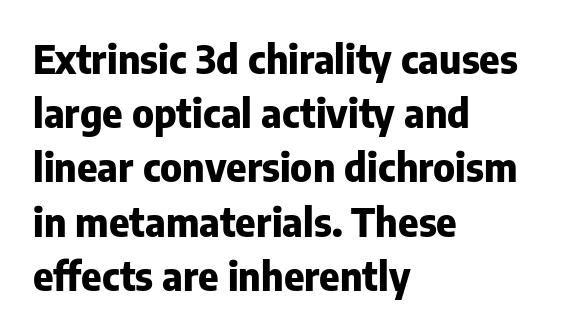
The image shows 39 px heavy sans-serif type, upright; set left-aligned, normal line spacing (1.39x), normal letter spacing, not underlined; low stroke contrast and a medium x-height.
